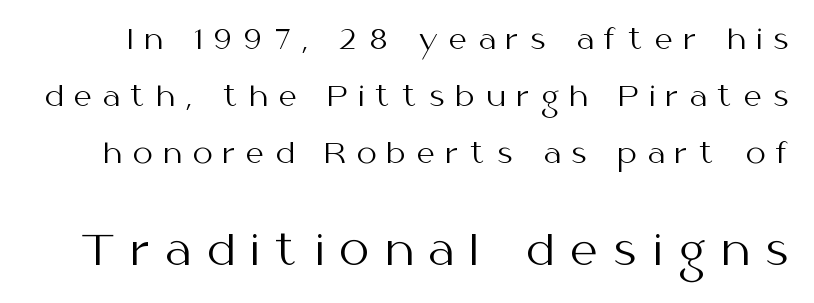
Q: Is the text bold? A: No.
Q: Is the text italic (slanted)? A: No, it is upright.
Q: Is the typeface a serif or a sans-serif typeface? A: Sans-serif.
Q: Is the text underlined? A: No.
Q: Is the spacing between letters normal or unusually wide? A: Unusually wide.
Q: Is the spacing between lines tight, normal or loose? A: Loose.
Q: Which block of text is set in a larger size, the first (top) or the second (bottom)? A: The second (bottom) one.
Q: Width (condensed, normal, or wide)? A: Normal.
Q: Stroke contrast? A: Medium.
Q: x-height? A: Medium.
Q: Monospaced? A: No.
